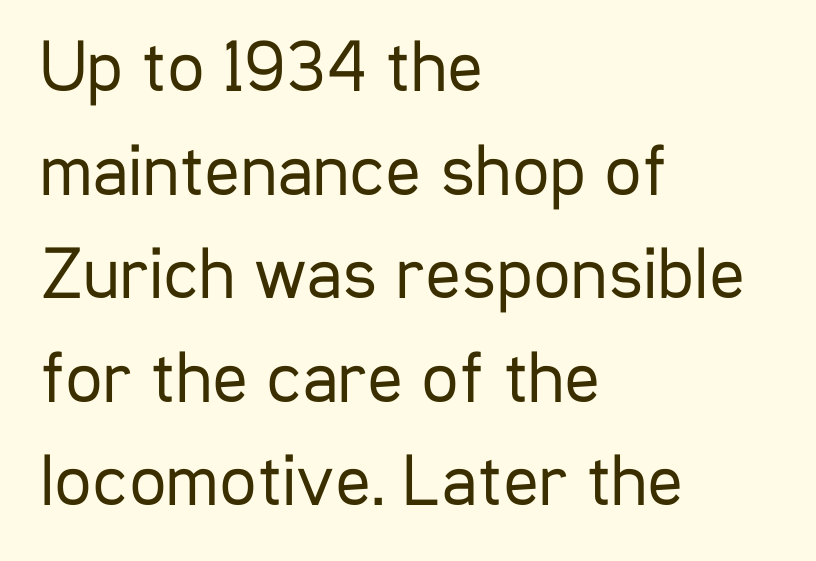
The image shows 74 px regular-weight, condensed sans-serif type, upright; set left-aligned, normal line spacing (1.4x), normal letter spacing, not underlined; low stroke contrast and a medium x-height.
